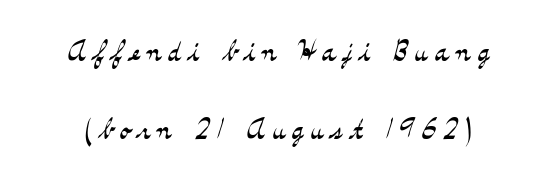
Horizontal bands of white between lines are thick stripes. The face looks like a standard text weight, possibly lighter. The space directly below the letters is spotless. You can tell from the footed stems that serif type was used. Here the designer chose a conventional face with non-uniform glyph widths.
